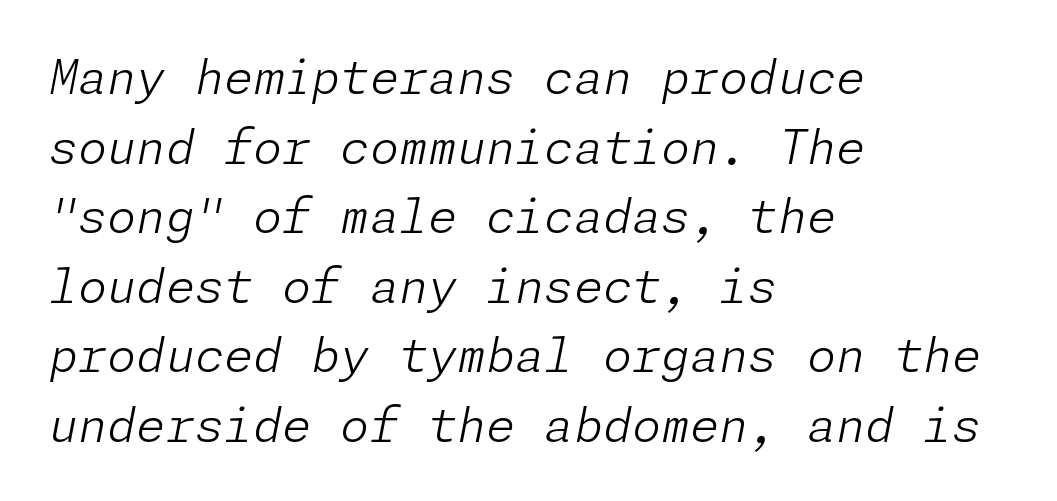
{"italic": "yes", "lean": "right", "slant_degrees": 11, "bold": "no", "weight": "light", "width": "normal", "stroke_contrast": "low", "x_height": "medium", "underline": "no", "align": "left", "line_spacing": "normal", "line_spacing_ratio": 1.48, "letter_spacing": "normal", "letter_spacing_em": 0.0, "glyph_px": 47}
